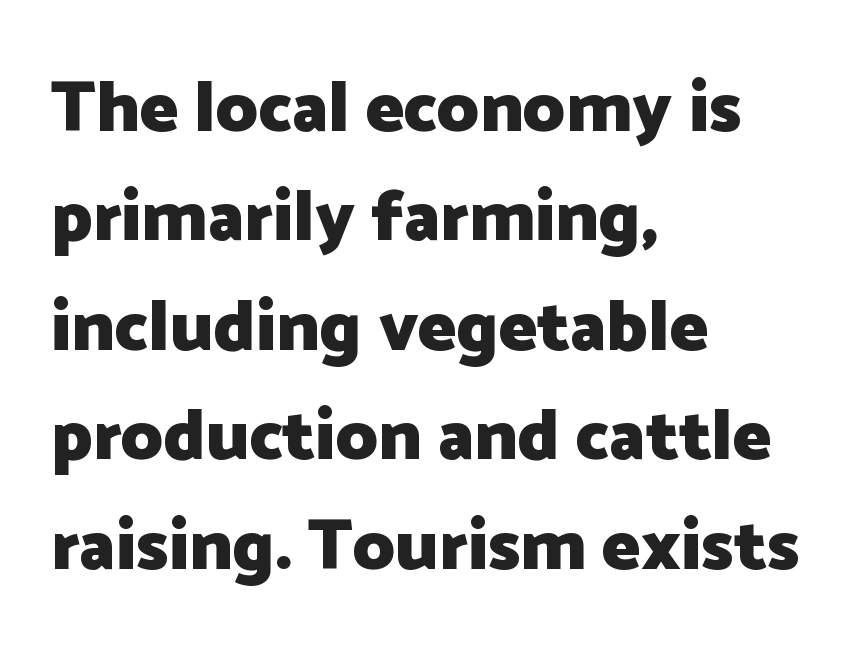
Character widths vary here, with narrow letters taking less room than wide ones. The words here are not underlined. These lines are set flush left with a ragged right edge. Look at the bottom of the vertical strokes: they stop flat, with no serifs. These lines keep a tight, regular rhythm from letter to letter.
